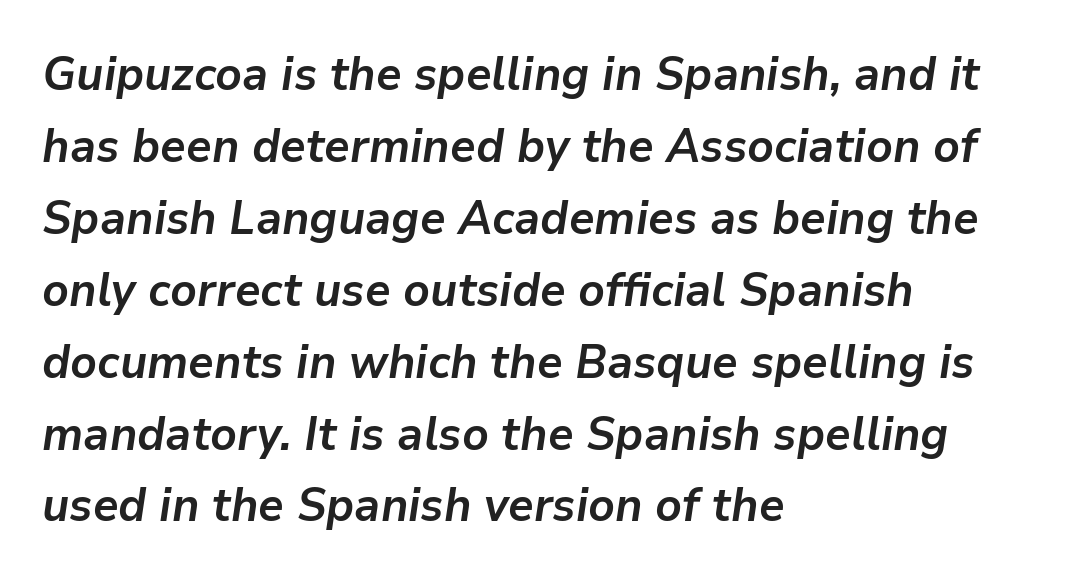
Q: Is the text bold? A: Yes.
Q: Is the text italic (slanted)? A: Yes, it leans right by about 9 degrees.
Q: Is the text underlined? A: No.
Q: How is the paragraph aligned? A: Left-aligned.
Q: Is the spacing between letters normal or unusually wide? A: Normal.
Q: Is the spacing between lines tight, normal or loose? A: Normal.
Q: Width (condensed, normal, or wide)? A: Normal.
Q: Stroke contrast? A: Low.
Q: x-height? A: Medium.
Q: Monospaced? A: No.
